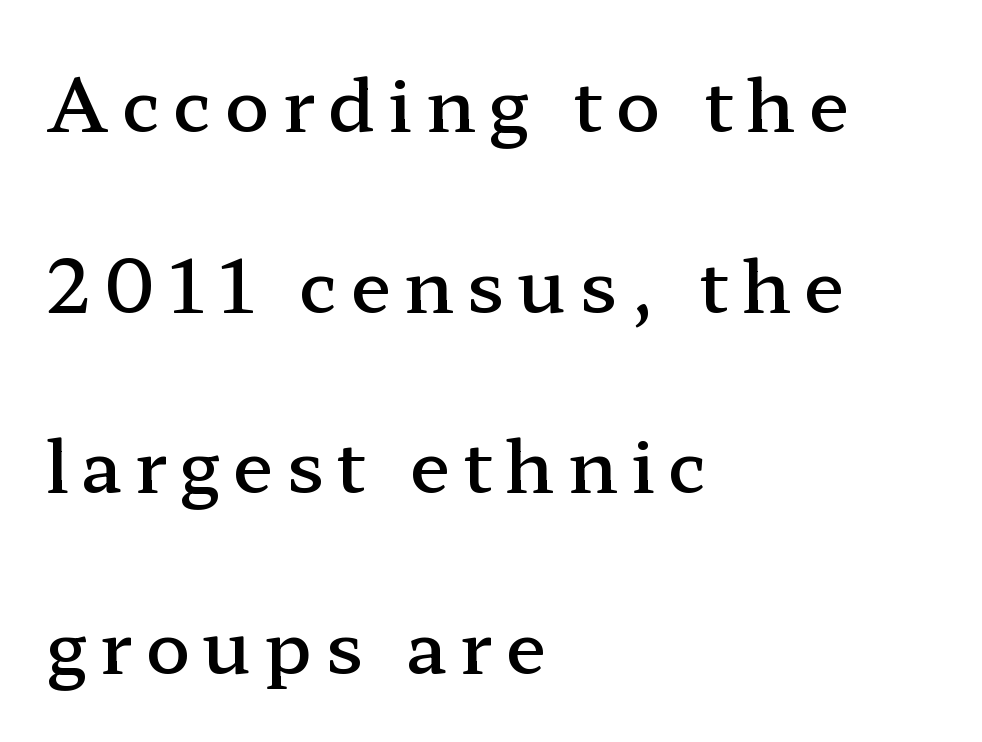
The image shows 74 px semibold, wide serif type, upright; set left-aligned, loose line spacing (2.44x), not underlined; low stroke contrast and a medium x-height.
